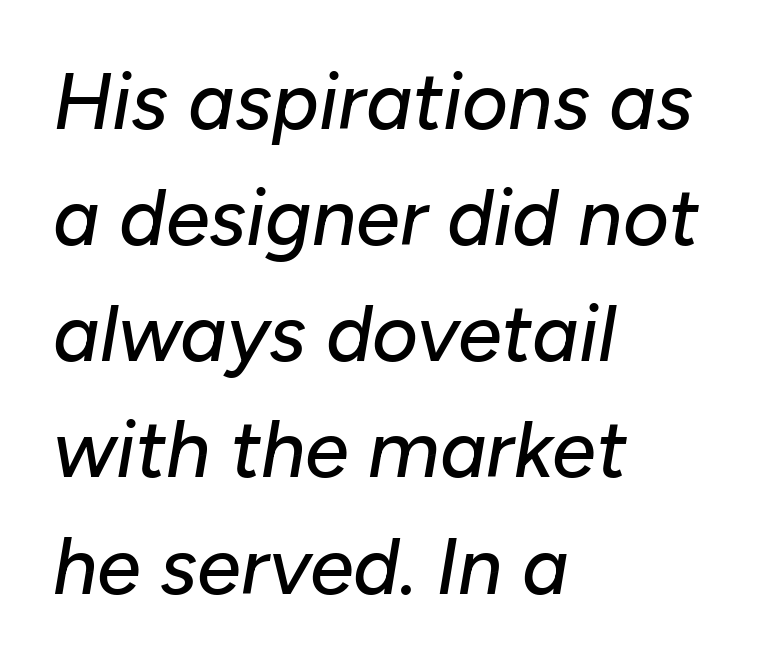
The image shows 79 px text type, italic (leaning right); set left-aligned, normal line spacing (1.47x), normal letter spacing, not underlined; low stroke contrast and a medium x-height.
